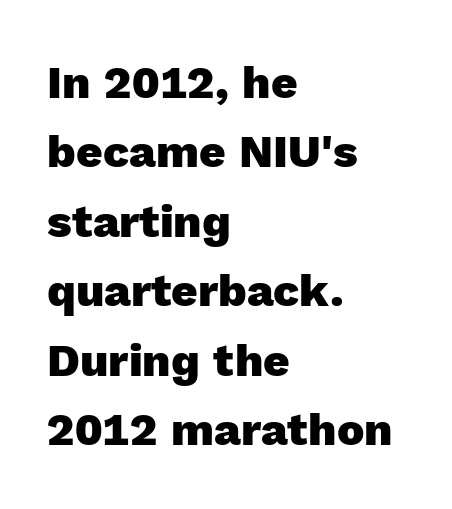
The leading is moderate, giving the passage an even texture. The lines in this sample share a left origin and differ only in where they stop. Is this a fixed-width face? No — the glyphs have proportional, varying widths. Standard letterfit; no display-style spreading of the glyphs. Compared with an ordinary text face, these strokes are far heavier — a full bold. Ordinary non-slanted type is in use.
